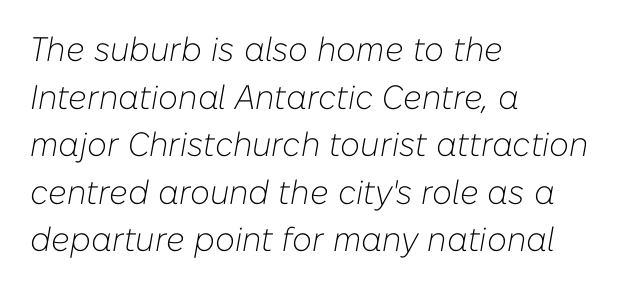
Q: Is the text bold? A: No.
Q: Is the text italic (slanted)? A: Yes, it leans right by about 10 degrees.
Q: Is the text underlined? A: No.
Q: How is the paragraph aligned? A: Left-aligned.
Q: Is the spacing between letters normal or unusually wide? A: Normal.
Q: Is the spacing between lines tight, normal or loose? A: Normal.
Q: Width (condensed, normal, or wide)? A: Normal.
Q: Stroke contrast? A: Low.
Q: x-height? A: Medium.
Q: Monospaced? A: No.
